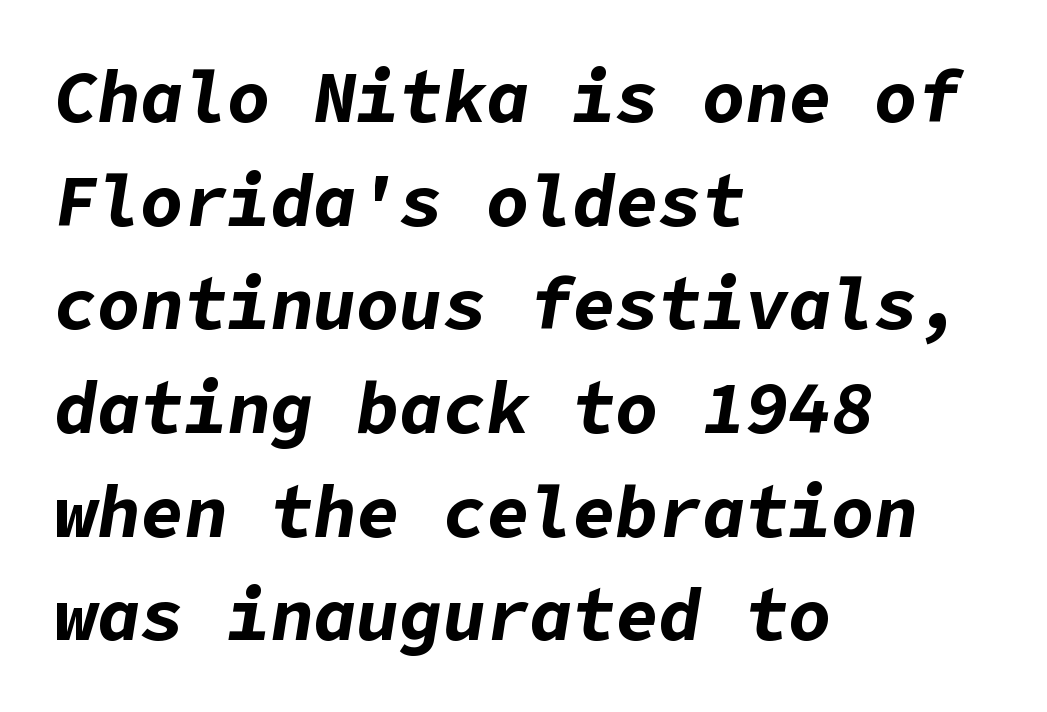
The image shows 72 px bold type, italic (leaning right); set left-aligned, normal line spacing (1.44x), normal letter spacing, not underlined; low stroke contrast and a medium x-height.
